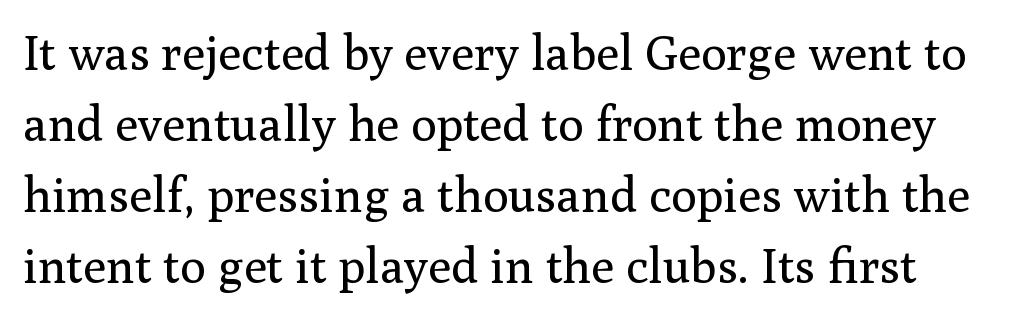
{"serif": "yes", "italic": "no", "bold": "no", "weight": "regular", "width": "normal", "stroke_contrast": "medium", "x_height": "medium", "monospaced": "no", "underline": "no", "line_spacing": "normal", "line_spacing_ratio": 1.48, "letter_spacing": "normal", "letter_spacing_em": 0.0, "glyph_px": 48}
